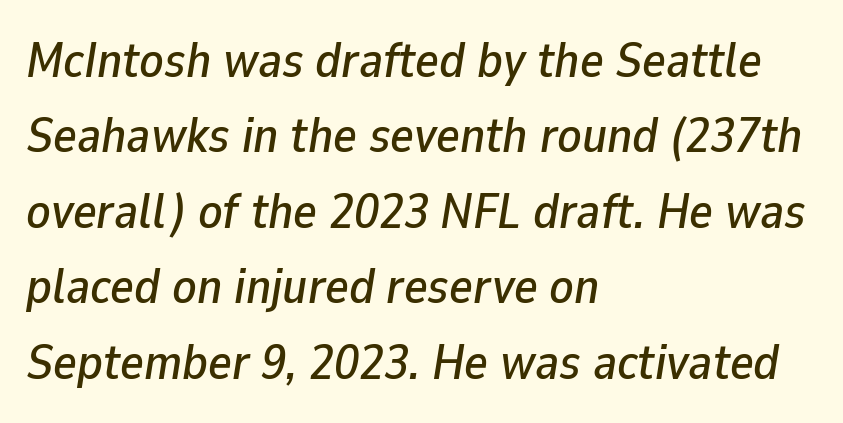
{"italic": "yes", "lean": "right", "slant_degrees": 9, "width": "normal", "stroke_contrast": "low", "x_height": "medium", "monospaced": "no", "underline": "no", "align": "left", "line_spacing": "normal", "line_spacing_ratio": 1.51, "letter_spacing": "normal", "letter_spacing_em": 0.0, "glyph_px": 50}
